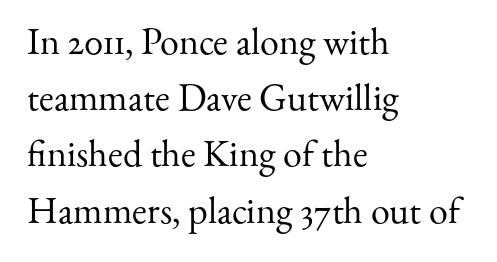
{"serif": "yes", "italic": "no", "bold": "no", "weight": "regular", "width": "normal", "stroke_contrast": "medium", "x_height": "small", "monospaced": "no", "underline": "no", "align": "left", "line_spacing": "normal", "line_spacing_ratio": 1.48, "letter_spacing": "normal", "letter_spacing_em": 0.0, "glyph_px": 38}
